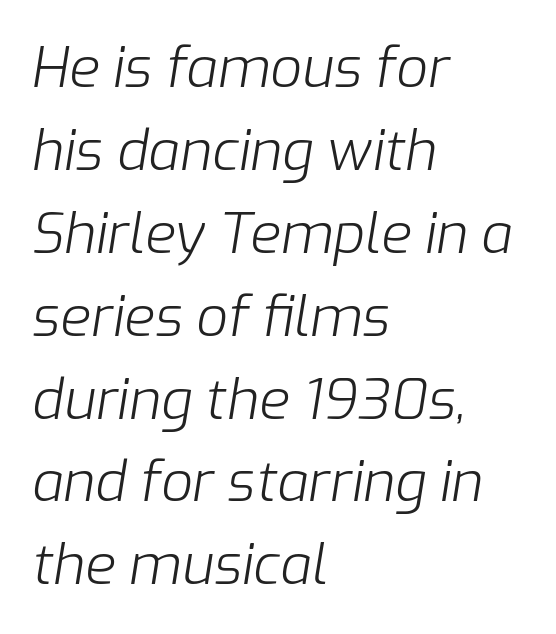
The image shows 56 px light type, italic (leaning right); set left-aligned, normal line spacing (1.48x), normal letter spacing, not underlined; low stroke contrast and a medium x-height.
